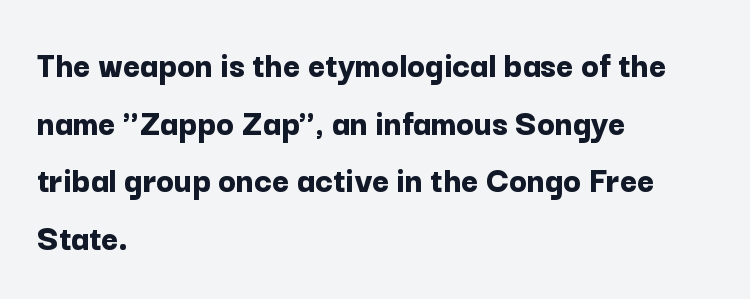
Horizontal alignment here is leftward, the default for most running prose. Posture: vertical. These lines are composed in type without serifs. A normal amount of white space separates one row of letters from the next. The tracking reads as untouched default to a designer's eye. Anything drawn beneath the words? Only blank space.
